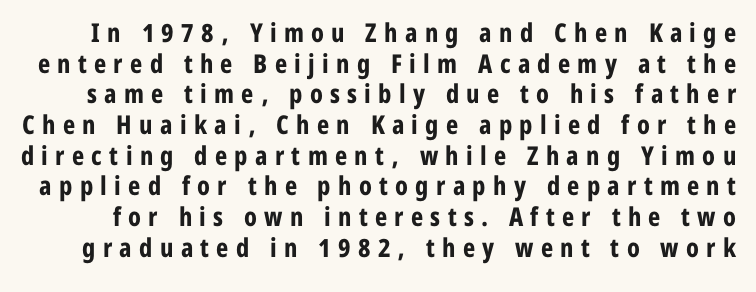
{"italic": "no", "bold": "yes", "underline": "no", "line_spacing_ratio": 1.18, "letter_spacing": "wide", "letter_spacing_em": 0.28, "glyph_px": 26}
